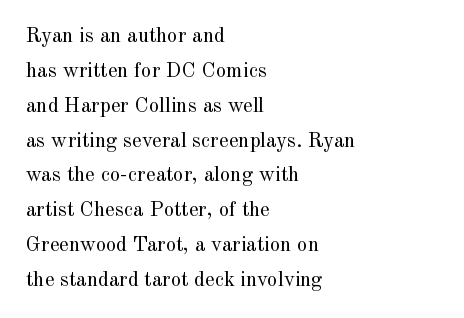
Q: Is the text bold? A: No.
Q: Is the text italic (slanted)? A: No, it is upright.
Q: Is the text underlined? A: No.
Q: How is the paragraph aligned? A: Left-aligned.
Q: Is the spacing between letters normal or unusually wide? A: Normal.
Q: Is the spacing between lines tight, normal or loose? A: Normal.
